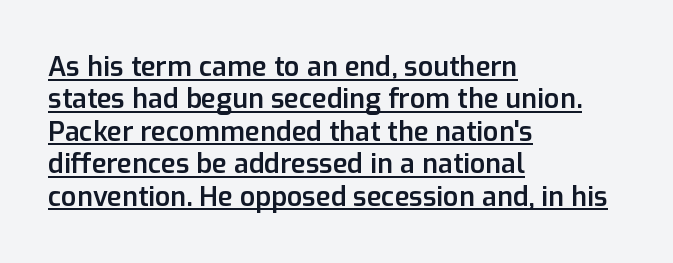
The image shows 27 px text type, upright; set left-aligned, line spacing 1.2x, normal letter spacing, underlined.
